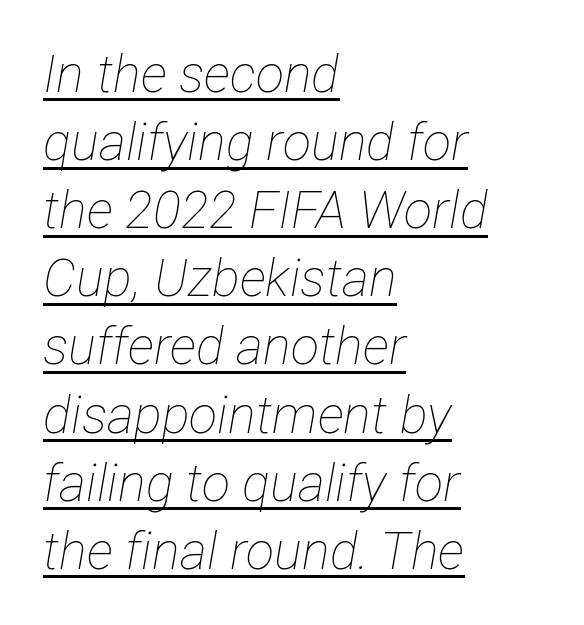
The image shows 52 px thin, condensed type, italic (leaning right); set left-aligned, normal line spacing (1.31x), normal letter spacing, underlined; low stroke contrast and a medium x-height.
